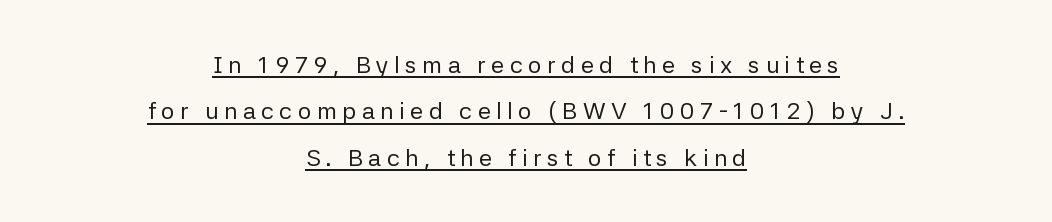
The image shows 24 px text type, upright; set centered, loose line spacing (1.93x), unusually wide letter spacing (+0.22 em), underlined.
